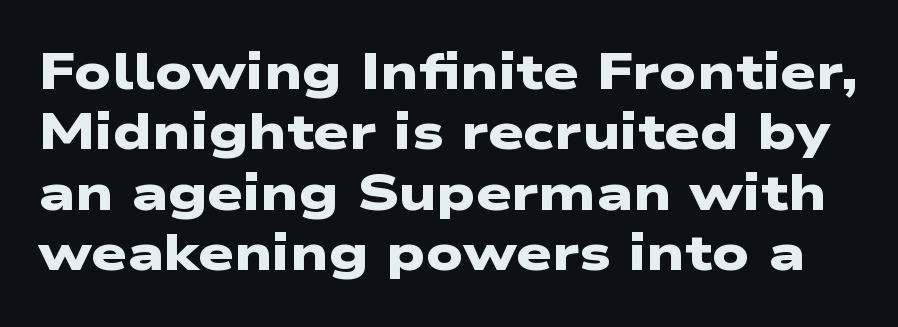
{"serif": "no", "bold": "yes", "weight": "heavy", "width": "wide", "stroke_contrast": "low", "x_height": "medium", "monospaced": "no", "underline": "no", "line_spacing_ratio": 1.21, "letter_spacing": "normal", "letter_spacing_em": 0.0, "glyph_px": 50}
